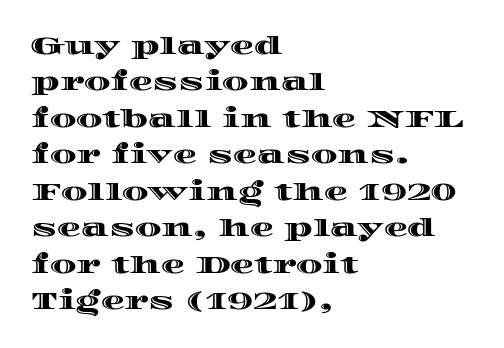
Q: Is the text italic (slanted)? A: No, it is upright.
Q: Is the text underlined? A: No.
Q: How is the paragraph aligned? A: Left-aligned.
Q: Is the spacing between letters normal or unusually wide? A: Normal.
Q: Is the spacing between lines tight, normal or loose? A: Normal.
